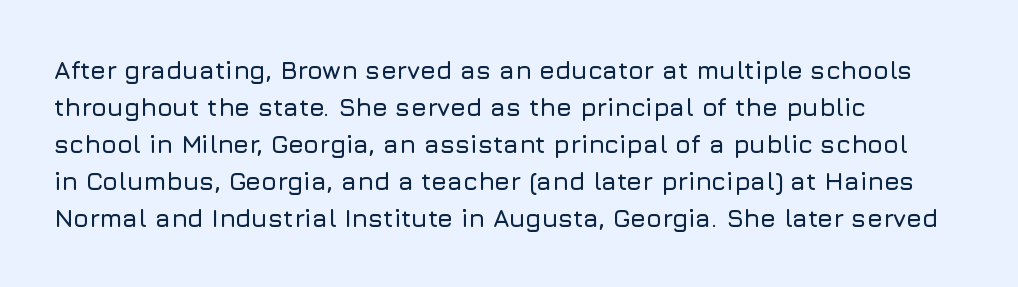
Q: Is the text italic (slanted)? A: No, it is upright.
Q: Is the text underlined? A: No.
Q: How is the paragraph aligned? A: Left-aligned.
Q: Is the spacing between letters normal or unusually wide? A: Normal.
Q: Is the spacing between lines tight, normal or loose? A: Normal.
